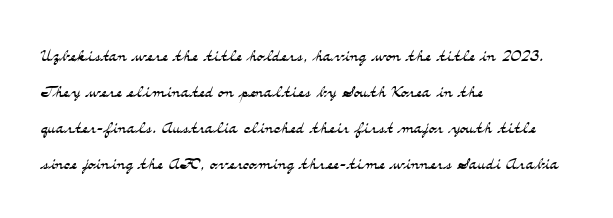
Q: Is the text bold? A: No.
Q: Is the text italic (slanted)? A: Yes.
Q: Is the text underlined? A: No.
Q: How is the paragraph aligned? A: Left-aligned.
Q: Is the spacing between letters normal or unusually wide? A: Normal.
Q: Is the spacing between lines tight, normal or loose? A: Normal.
